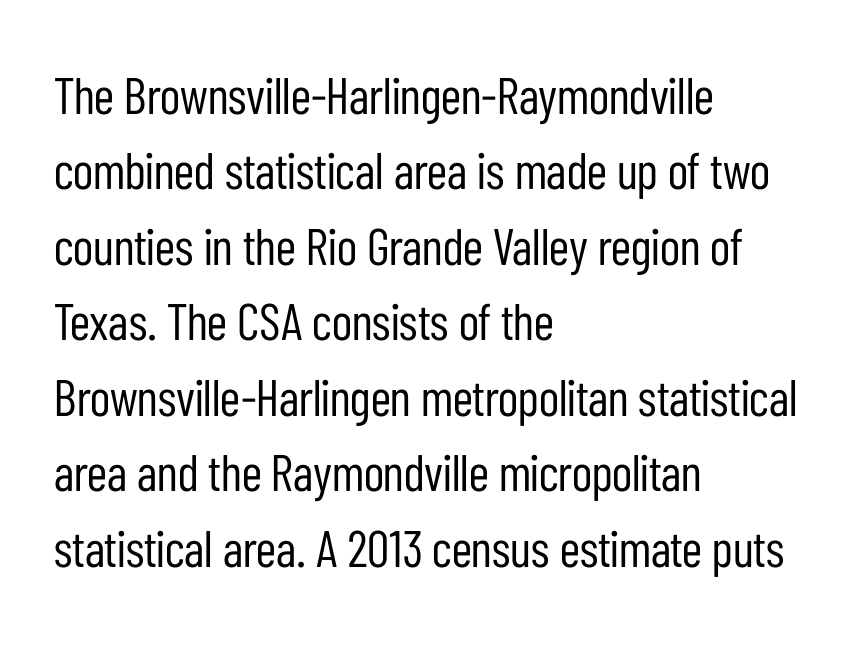
The image shows 51 px regular-weight, condensed sans-serif type, upright; set left-aligned, normal line spacing (1.48x), normal letter spacing, not underlined; low stroke contrast and a medium x-height.
